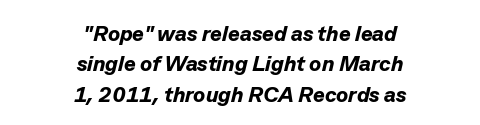
{"italic": "yes", "lean": "right", "slant_degrees": 13, "bold": "yes", "underline": "no", "align": "center", "line_spacing": "normal", "line_spacing_ratio": 1.38, "letter_spacing": "normal", "letter_spacing_em": 0.0, "glyph_px": 22}
